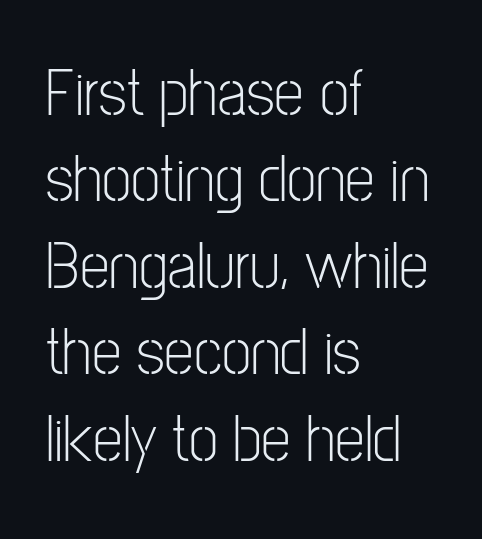
The image shows 67 px light, condensed sans-serif type, upright; set left-aligned, normal line spacing (1.29x), normal letter spacing, not underlined; low stroke contrast and a medium x-height.
